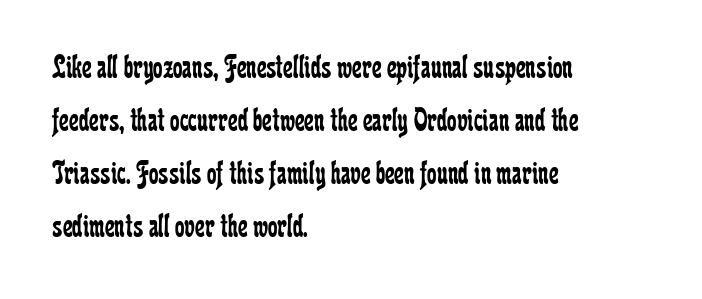
{"serif": "yes", "italic": "no", "bold": "no", "weight": "regular", "width": "condensed", "stroke_contrast": "low", "x_height": "medium", "monospaced": "no", "underline": "no", "align": "left", "line_spacing": "normal", "line_spacing_ratio": 1.56, "letter_spacing": "normal", "letter_spacing_em": 0.0, "glyph_px": 34}
